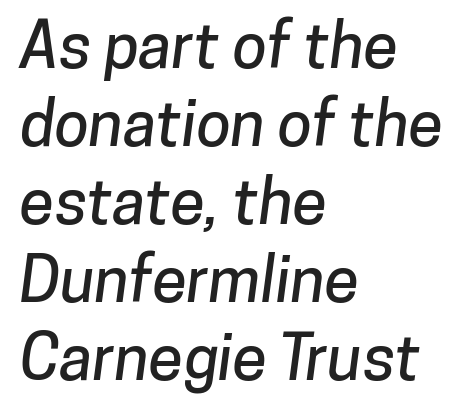
Q: Is the typeface a serif or a sans-serif typeface? A: Sans-serif.
Q: Is the text underlined? A: No.
Q: How is the paragraph aligned? A: Left-aligned.
Q: Is the spacing between letters normal or unusually wide? A: Normal.
Q: Width (condensed, normal, or wide)? A: Normal.
Q: Stroke contrast? A: Low.
Q: x-height? A: Medium.
Q: Monospaced? A: No.
